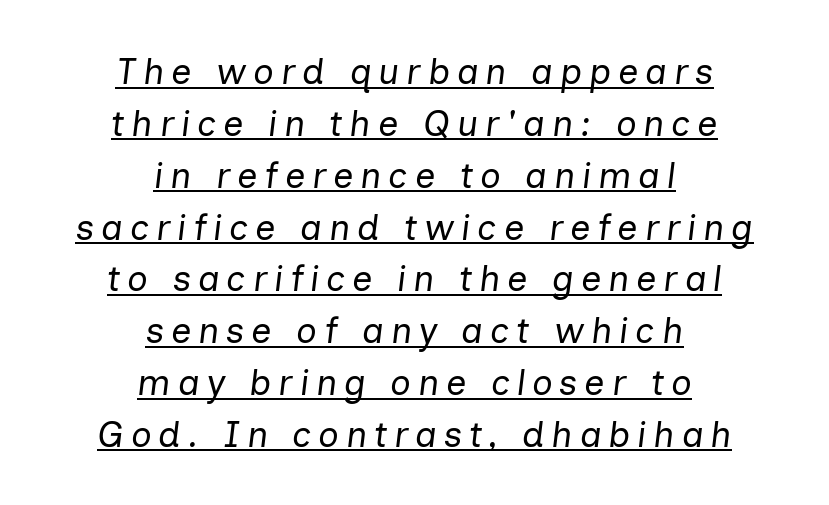
Weight class: somewhere from thin through regular. The passage shown stacks its lines at a standard gap. The sample's only ornament is a line tracing under the words. If you folded the block vertically in half, each line would mirror itself in length. Emphasis-style slanted type is in use. The passage shown is typed in a proportional face where columns would drift.
